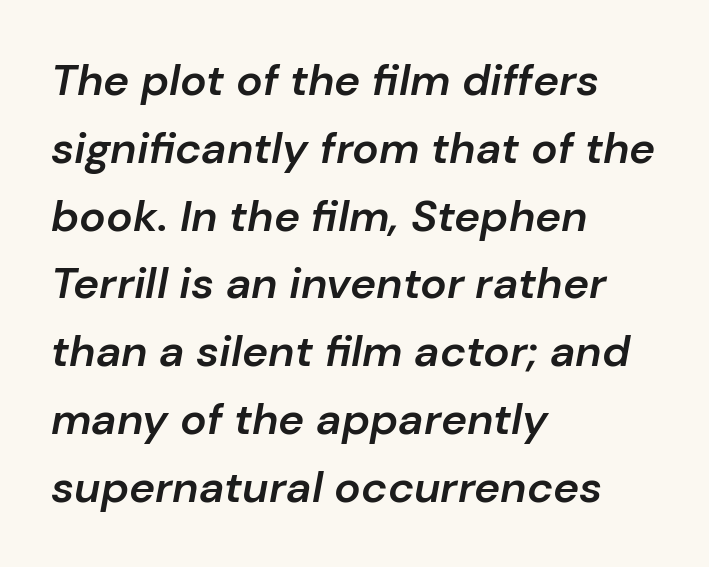
{"italic": "yes", "lean": "right", "slant_degrees": 10, "bold": "semi", "weight": "semibold", "width": "normal", "stroke_contrast": "low", "x_height": "medium", "monospaced": "no", "underline": "no", "align": "left", "line_spacing": "normal", "line_spacing_ratio": 1.54, "letter_spacing": "normal", "letter_spacing_em": 0.0, "glyph_px": 44}
